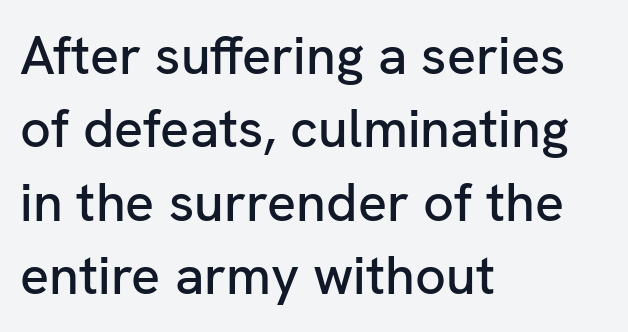
{"serif": "no", "italic": "no", "width": "normal", "stroke_contrast": "low", "x_height": "medium", "monospaced": "no", "underline": "no", "align": "left", "line_spacing": "normal", "line_spacing_ratio": 1.36, "letter_spacing": "normal", "letter_spacing_em": 0.0, "glyph_px": 54}
